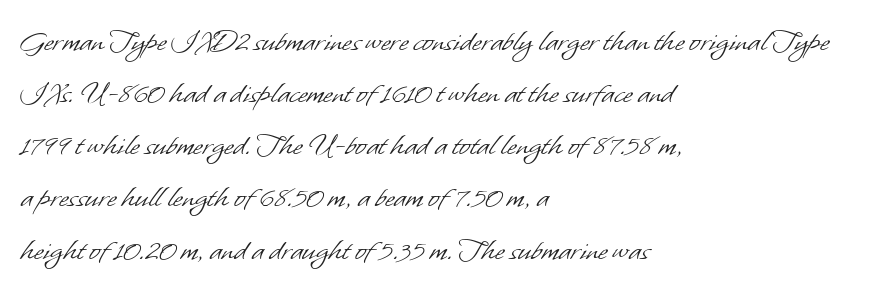
{"serif": "no", "bold": "no", "weight": "light", "width": "normal", "stroke_contrast": "low", "x_height": "small", "monospaced": "no", "underline": "no", "align": "left", "line_spacing": "normal", "line_spacing_ratio": 1.58, "letter_spacing": "normal", "letter_spacing_em": 0.0, "glyph_px": 33}
